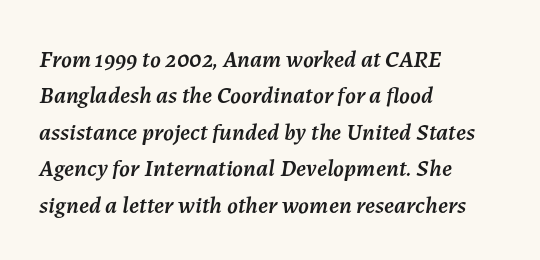
{"italic": "yes", "lean": "right", "slant_degrees": 7, "underline": "no", "align": "left", "line_spacing": "normal", "line_spacing_ratio": 1.52, "letter_spacing": "normal", "letter_spacing_em": 0.0, "glyph_px": 24}
